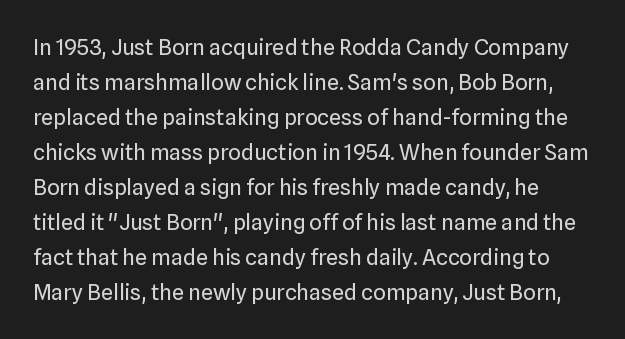
Q: Is the text bold? A: No.
Q: Is the text italic (slanted)? A: No, it is upright.
Q: Is the text underlined? A: No.
Q: Is the spacing between letters normal or unusually wide? A: Normal.
Q: Is the spacing between lines tight, normal or loose? A: Normal.
